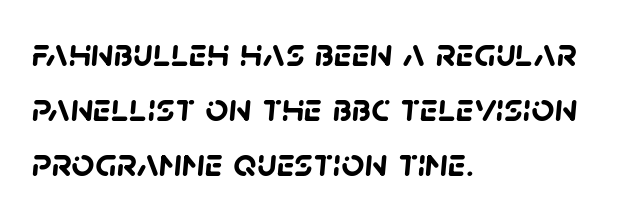
Look at the tracking — it's just the regular setting, nothing added. Line spacing here is normal. Only glyphs here, with clear space below each row. The text was rendered using a sans face with plain stroke endings. Weight check: bold — yes, fully.
